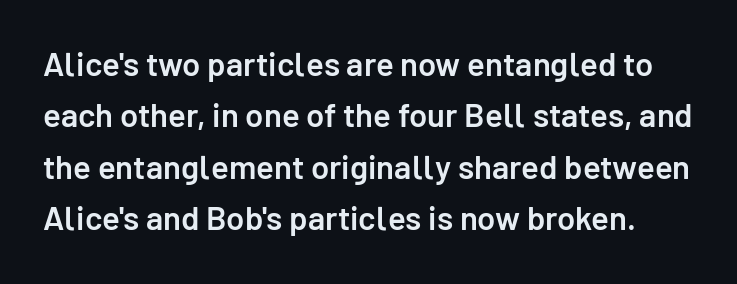
In terms of letterspacing, this is plain default setting. Proportional: the letters do not fall into vertical columns. The zone under the glyphs is completely vacant. Is the type bold? Partly — it's a semibold, heavier than regular but not fully bold.
